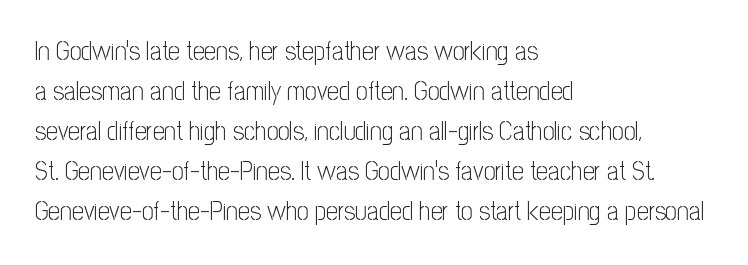
Descender tails drop into unmarked territory. Stroke mass is kept to a normal reading level or below. Default kerning and tracking; the words read as compact shapes. Teacher's note: observe the even left margin — that is flush-left alignment.
